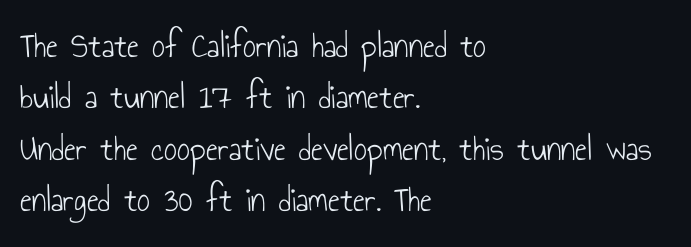
{"serif": "no", "italic": "no", "bold": "no", "weight": "light", "width": "condensed", "stroke_contrast": "low", "x_height": "small", "monospaced": "no", "underline": "no", "align": "left", "line_spacing": "normal", "line_spacing_ratio": 1.43, "letter_spacing": "normal", "letter_spacing_em": 0.0, "glyph_px": 36}
